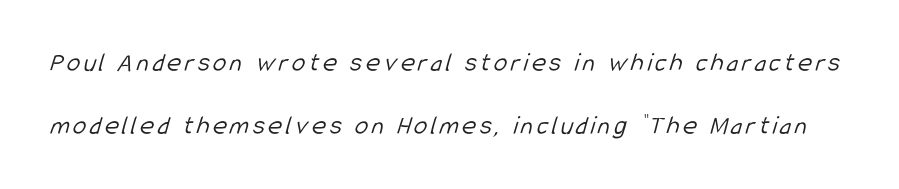
{"bold": "no", "underline": "no", "line_spacing": "loose", "line_spacing_ratio": 2.32, "glyph_px": 27}
